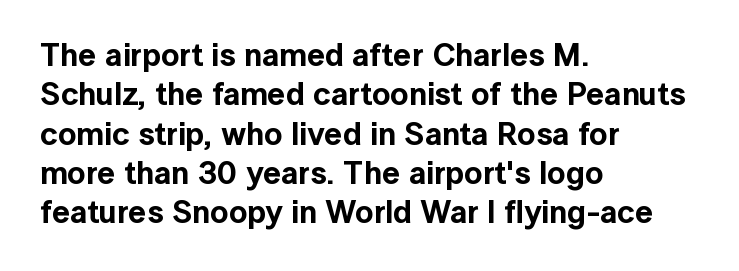
Every row of glyphs begins at an identical x-position on the left. Glyph-to-glyph distance matches everyday printed text. Nothing sits at the stroke ends, so this counts as sans-serif. Rule under the text: the space is simply empty. Note the varied advance widths — an 'i' is clearly narrower than an 'm'. Designer's note — italics off, roman on.
